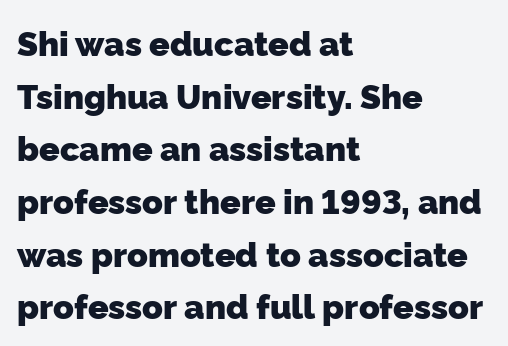
The image shows 34 px heavy sans-serif type; set left-aligned, normal line spacing (1.55x), normal letter spacing, not underlined; low stroke contrast and a medium x-height.
